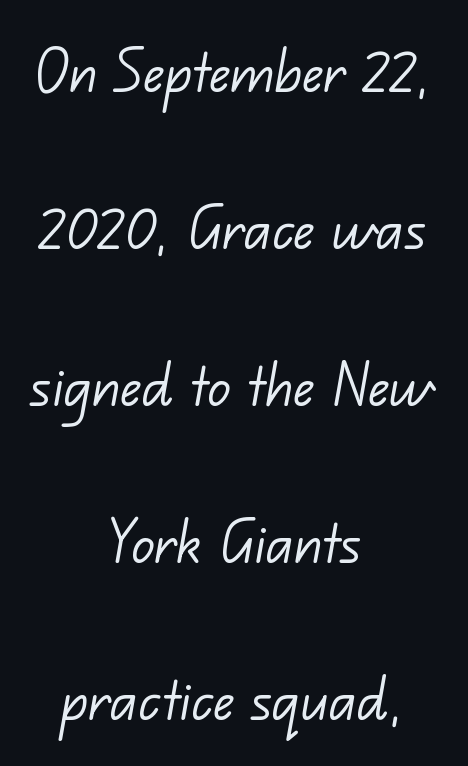
The lines are quadded center. A typesetter would call this proportional, since set widths differ per character. Students, observe: this is what heavily led, spacious text looks like. Stems and bowls with no extra thickness — not bold. Nothing sits at the stroke ends, so this counts as sans-serif. Honestly, there is no underline to notice here at all.
